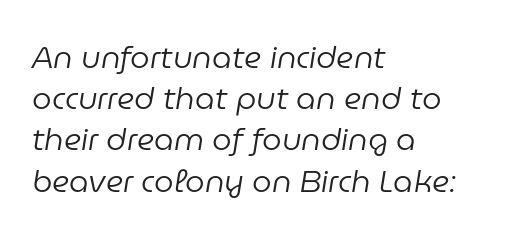
{"italic": "yes", "lean": "right", "slant_degrees": 9, "bold": "no", "weight": "regular", "width": "normal", "stroke_contrast": "low", "x_height": "medium", "monospaced": "no", "underline": "no", "align": "left", "line_spacing": "normal", "line_spacing_ratio": 1.33, "letter_spacing": "normal", "letter_spacing_em": 0.0, "glyph_px": 31}
